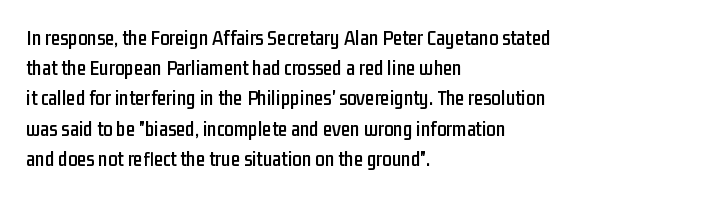
The image shows 21 px text type, upright; set left-aligned, normal line spacing (1.44x), normal letter spacing, not underlined.
